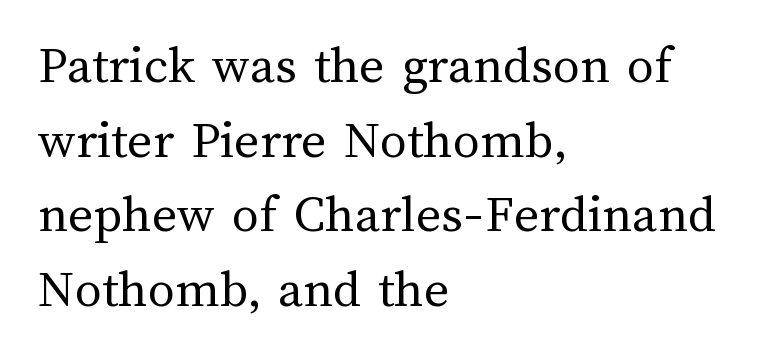
Regarding leading, the lines here are spaced in the standard way. This sample is left-justified, so line endings fall wherever the words run out. Note the varied advance widths — an 'i' is clearly narrower than an 'm'. Underline: absent. Caption: face not bold, strokes unweighted.
